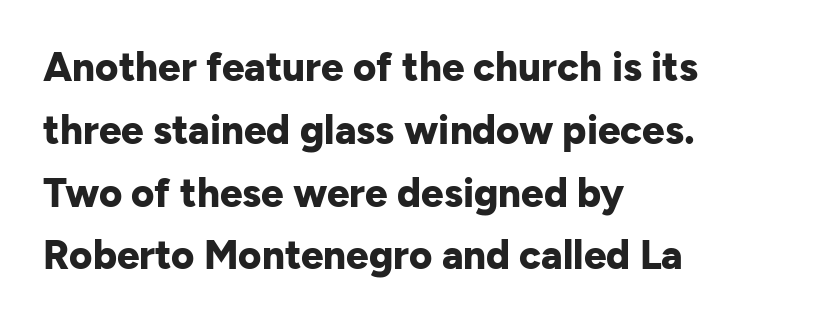
The image shows 40 px bold sans-serif type, upright; set left-aligned, normal line spacing (1.57x), normal letter spacing, not underlined; low stroke contrast and a medium x-height.
